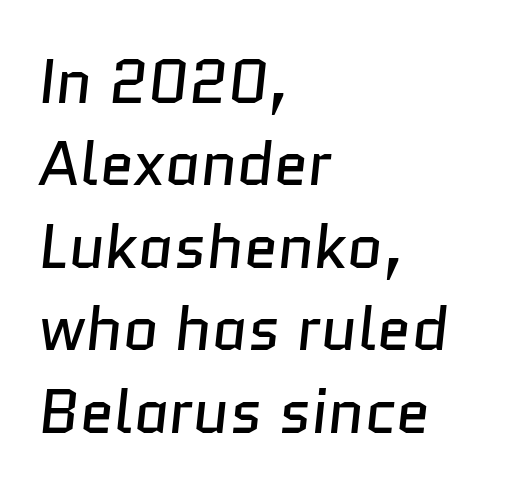
{"serif": "no", "bold": "no", "weight": "regular", "width": "normal", "stroke_contrast": "low", "x_height": "medium", "monospaced": "no", "underline": "no", "align": "left", "line_spacing": "normal", "line_spacing_ratio": 1.33, "letter_spacing": "normal", "letter_spacing_em": 0.0, "glyph_px": 62}
